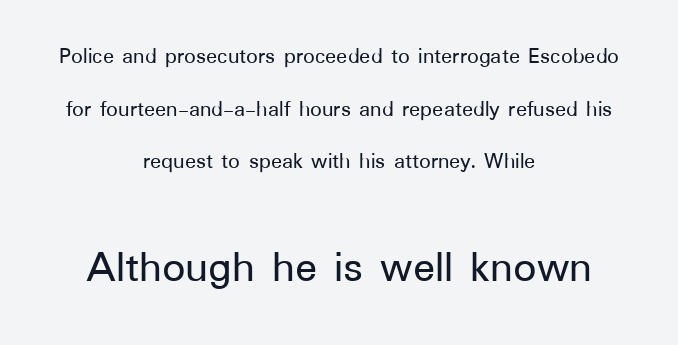
{"serif": "no", "italic": "no", "width": "normal", "stroke_contrast": "low", "x_height": "medium", "monospaced": "no", "underline": "no", "align": "center", "line_spacing": "loose", "line_spacing_ratio": 2.29, "letter_spacing": "normal", "letter_spacing_em": 0.0, "larger_block": "second", "size_ratio": 2.0, "glyph_px": 46}
